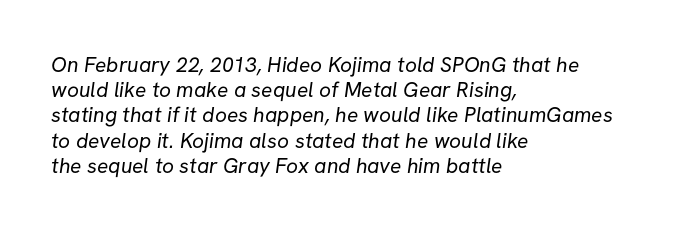
{"bold": "no", "underline": "no", "align": "left", "line_spacing_ratio": 1.2, "letter_spacing": "normal", "letter_spacing_em": 0.0, "glyph_px": 21}
